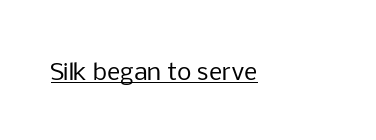
The image shows 23 px text type, upright; set normal letter spacing, underlined.
